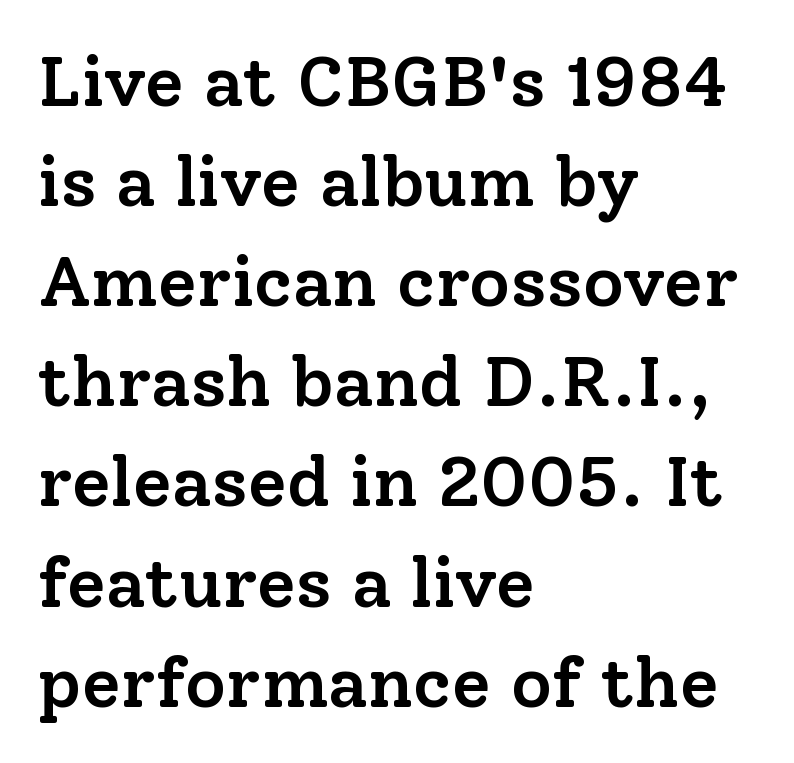
{"serif": "yes", "italic": "no", "bold": "semi", "weight": "semibold", "width": "normal", "stroke_contrast": "low", "x_height": "medium", "monospaced": "no", "underline": "no", "align": "left", "line_spacing": "normal", "line_spacing_ratio": 1.41, "letter_spacing": "normal", "letter_spacing_em": 0.0, "glyph_px": 71}
